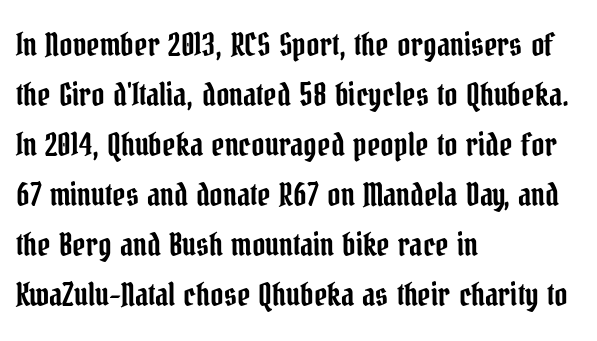
The image shows 32 px condensed serif type, upright; set left-aligned, normal line spacing (1.56x), normal letter spacing, not underlined; low stroke contrast and a medium x-height.
